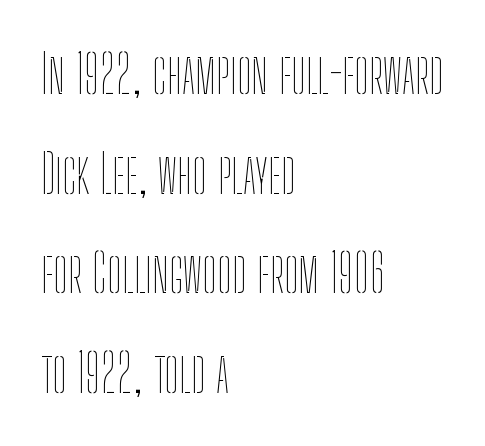
The face used here is rendered with its standard letterfit. Does the lettering tilt? It doesn't — this is upright. The letters advance in unequal steps, a hallmark of proportional type. The letterforms sit at book weight or below.
